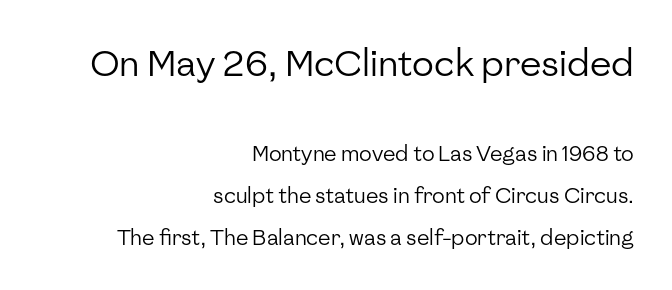
The image shows 36 px regular-weight sans-serif type, upright; set right-aligned, loose line spacing (2.0x), normal letter spacing, not underlined; the first (top) block is 1.71x larger; low stroke contrast and a medium x-height.
